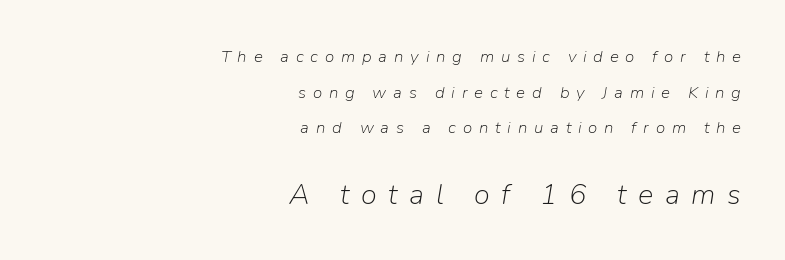
Q: Is the text bold? A: No.
Q: Is the text italic (slanted)? A: Yes, it leans right by about 9 degrees.
Q: Is the text underlined? A: No.
Q: How is the paragraph aligned? A: Right-aligned.
Q: Is the spacing between letters normal or unusually wide? A: Unusually wide.
Q: Is the spacing between lines tight, normal or loose? A: Loose.
Q: Which block of text is set in a larger size, the first (top) or the second (bottom)? A: The second (bottom) one.
Q: Width (condensed, normal, or wide)? A: Normal.
Q: Stroke contrast? A: Low.
Q: x-height? A: Medium.
Q: Monospaced? A: No.
